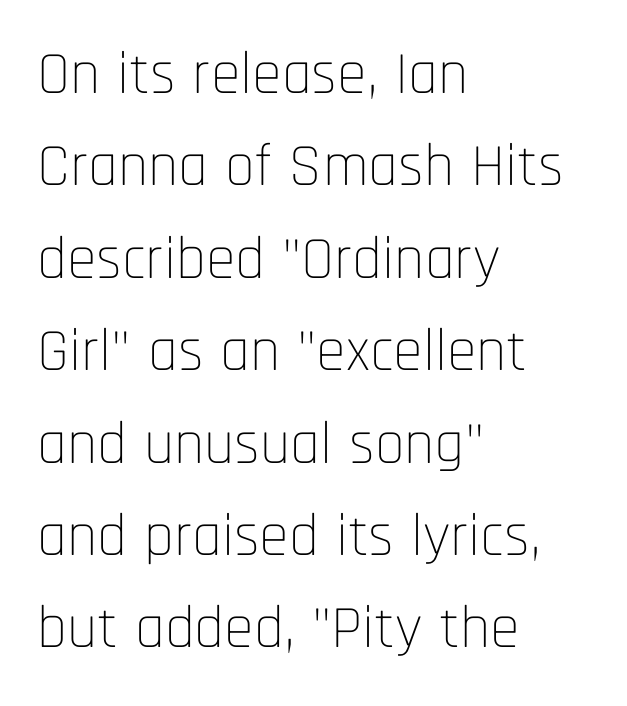
The image shows 60 px thin, condensed sans-serif type, upright; set left-aligned, normal line spacing (1.54x), normal letter spacing, not underlined; low stroke contrast and a large x-height.
